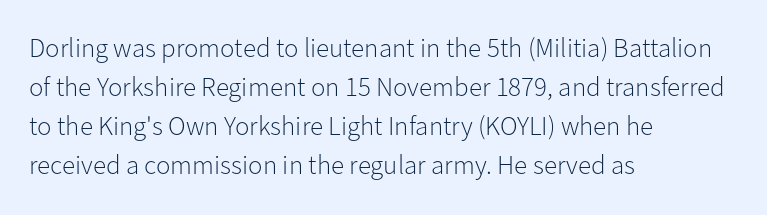
Q: Is the text bold? A: No.
Q: Is the text italic (slanted)? A: No, it is upright.
Q: Is the text underlined? A: No.
Q: How is the paragraph aligned? A: Left-aligned.
Q: Is the spacing between letters normal or unusually wide? A: Normal.
Q: Is the spacing between lines tight, normal or loose? A: Normal.
